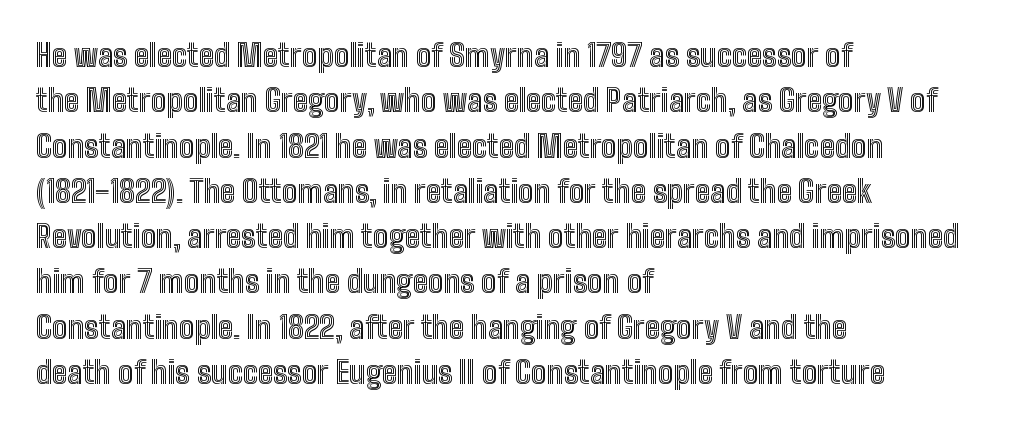
{"italic": "no", "width": "condensed", "x_height": "medium", "monospaced": "no", "underline": "no", "align": "left", "line_spacing": "normal", "line_spacing_ratio": 1.46, "letter_spacing": "normal", "letter_spacing_em": 0.0, "glyph_px": 31}
